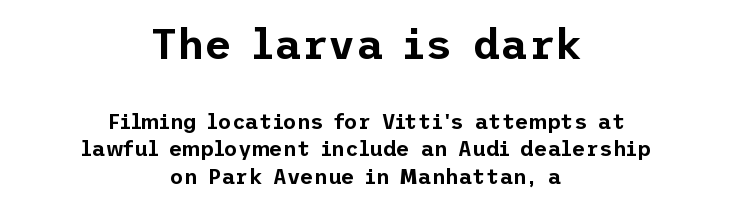
Q: Is the text italic (slanted)? A: No, it is upright.
Q: Is the typeface a serif or a sans-serif typeface? A: Sans-serif.
Q: Is the text underlined? A: No.
Q: How is the paragraph aligned? A: Centered.
Q: Is the spacing between letters normal or unusually wide? A: Normal.
Q: Is the spacing between lines tight, normal or loose? A: Normal.
Q: Which block of text is set in a larger size, the first (top) or the second (bottom)? A: The first (top) one.
Q: Width (condensed, normal, or wide)? A: Normal.
Q: Stroke contrast? A: Low.
Q: x-height? A: Medium.
